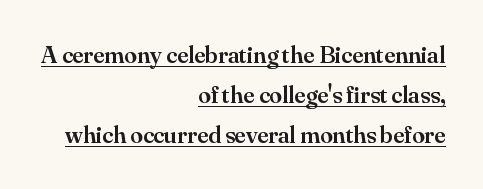
Underlined type. A bit beefed up — I'd call it semibold rather than bold. One glance says typical: line gaps are just what's usual. The paragraph has a hard right edge and a soft left edge. Italic: no, the glyphs are upright roman. Nobody touched the tracking dial on this one.
